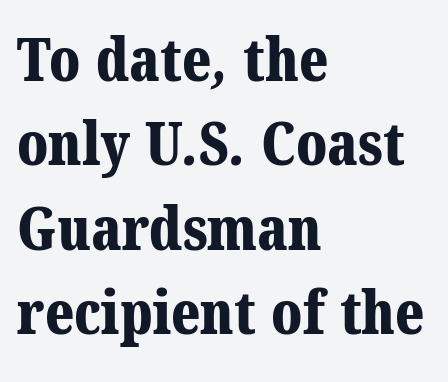
Honestly, the row spacing looks completely unremarkable. Quick note: underline off. Inter-character spacing is left at the font's built-in metrics. Think of a printed novel: that variable character pitch is what you see here. Horizontally, the lines are justified to the leading edge only. The glyphs in this specimen are seriffed.
